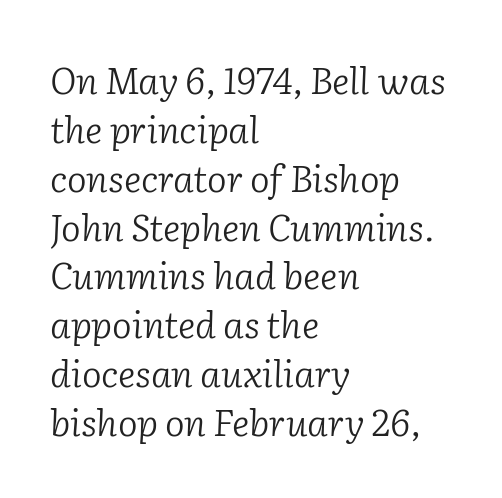
{"serif": "yes", "italic": "yes", "lean": "right", "slant_degrees": 2, "bold": "no", "weight": "light", "width": "normal", "stroke_contrast": "low", "x_height": "medium", "monospaced": "no", "underline": "no", "align": "left", "line_spacing": "normal", "line_spacing_ratio": 1.32, "letter_spacing": "normal", "letter_spacing_em": 0.0, "glyph_px": 37}
